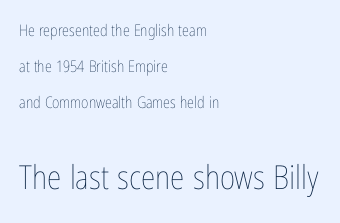
The designer gave the closing block more size than the opening block. Short note: letters normally spaced. The leading is generous, giving the passage an open texture. Where is the straight margin? On the left.
